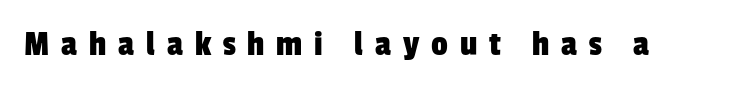
{"serif": "no", "width": "condensed", "stroke_contrast": "low", "x_height": "medium", "monospaced": "no", "underline": "no", "letter_spacing": "wide", "letter_spacing_em": 0.32, "glyph_px": 37}
